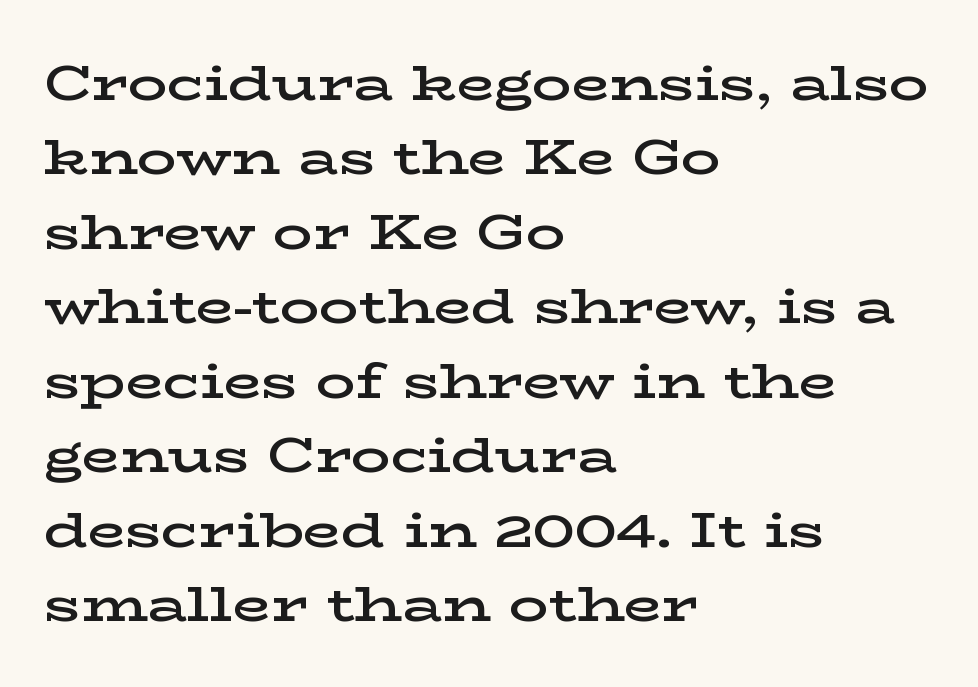
Check where the strokes stop: tiny serifs finish them off. Character widths vary here, with narrow letters taking less room than wide ones. Ascenders rise straight up at ninety degrees. The gaps between neighbouring characters are ordinary and unremarkable. A fair bit of extra ink — the face is semibold, not bold. Has an underline been added? It has not.
